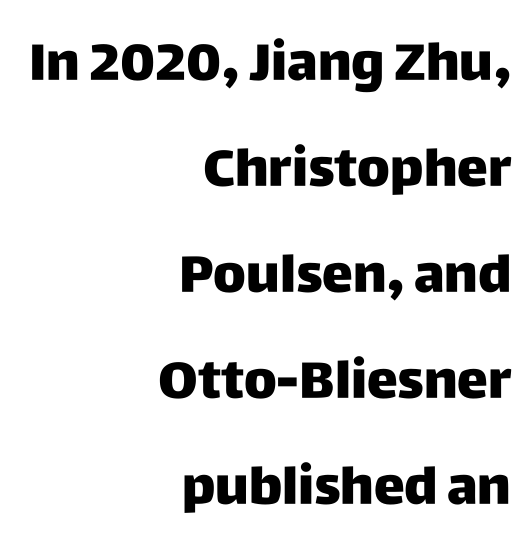
The image shows 52 px heavy sans-serif type, upright; set right-aligned, loose line spacing (2.04x), normal letter spacing, not underlined; low stroke contrast and a large x-height.
